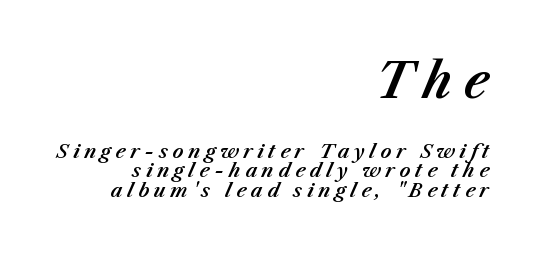
{"italic": "yes", "lean": "right", "slant_degrees": 23, "width": "normal", "stroke_contrast": "medium", "x_height": "medium", "monospaced": "no", "underline": "no", "align": "right", "line_spacing": "tight", "line_spacing_ratio": 1.03, "letter_spacing": "wide", "letter_spacing_em": 0.24, "larger_block": "first", "size_ratio": 2.53, "glyph_px": 48}
